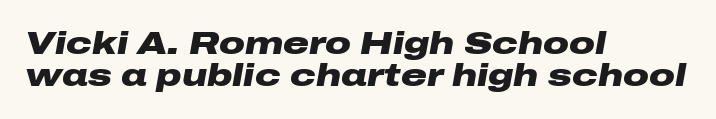
The image shows 32 px heavy, wide type, italic (leaning right); set left-aligned, tight line spacing (1.01x), normal letter spacing, not underlined; low stroke contrast and a medium x-height.
